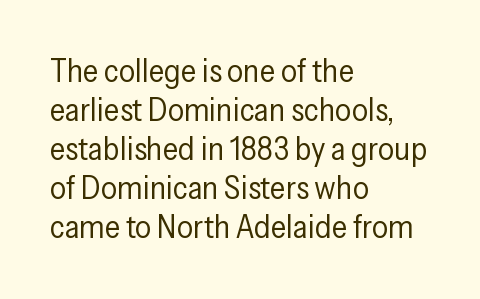
The image shows 32 px regular-weight, condensed sans-serif type, upright; set left-aligned, line spacing 1.22x, normal letter spacing, not underlined; low stroke contrast and a medium x-height.
